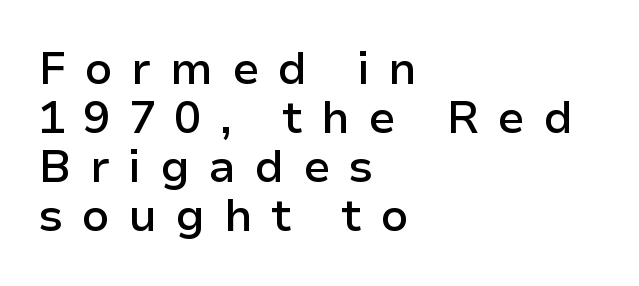
Q: Is the text bold? A: Semi-bold.
Q: Is the text italic (slanted)? A: No, it is upright.
Q: Is the typeface a serif or a sans-serif typeface? A: Sans-serif.
Q: Is the text underlined? A: No.
Q: How is the paragraph aligned? A: Left-aligned.
Q: Is the spacing between letters normal or unusually wide? A: Unusually wide.
Q: Is the spacing between lines tight, normal or loose? A: Tight.
Q: Width (condensed, normal, or wide)? A: Normal.
Q: Stroke contrast? A: Low.
Q: x-height? A: Medium.
Q: Monospaced? A: No.
